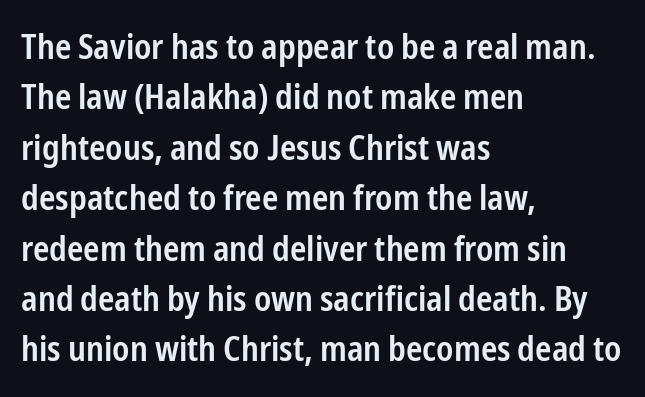
A typesetter would call this zero additional tracking. Baseline-to-baseline distance is the conventional proportion of letter height. This is the regular roman posture of the typeface. Looks like regular typesetting: each glyph gets only the width it needs. The font family rendered here belongs to the sans-serif group.
